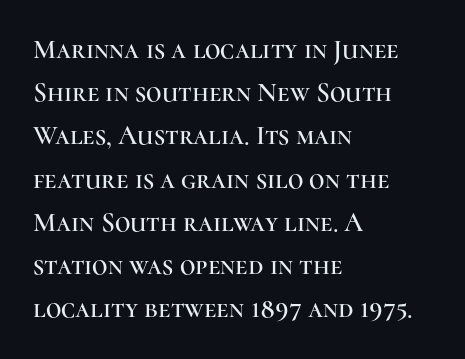
Anything drawn beneath the words? Only blank space. In terms of letterspacing, this is plain default setting. No italicization has been applied; the sample stays upright. The block of text has a typical density, with ordinary space between rows. Horizontal alignment here is leftward, the default for most running prose.
